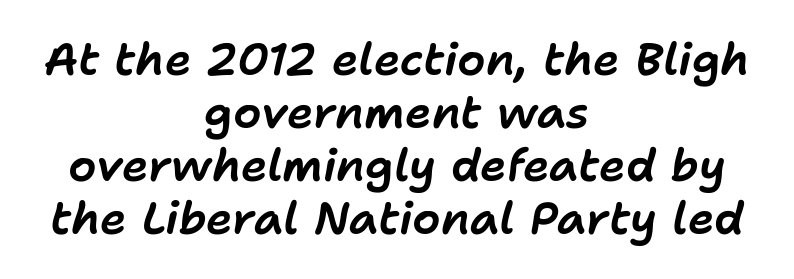
When letters slant like this, we call the style italic. Each letter keeps its own natural width here, so spacing adapts to shape. The tracking reads as untouched default to a designer's eye. Check the space under the baseline: it is left empty.
